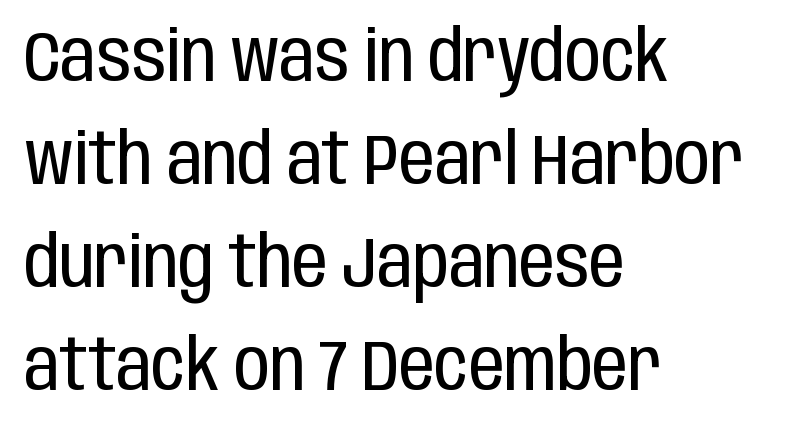
The image shows 71 px regular-weight, condensed sans-serif type, upright; set left-aligned, normal line spacing (1.45x), normal letter spacing, not underlined; low stroke contrast and a large x-height.
